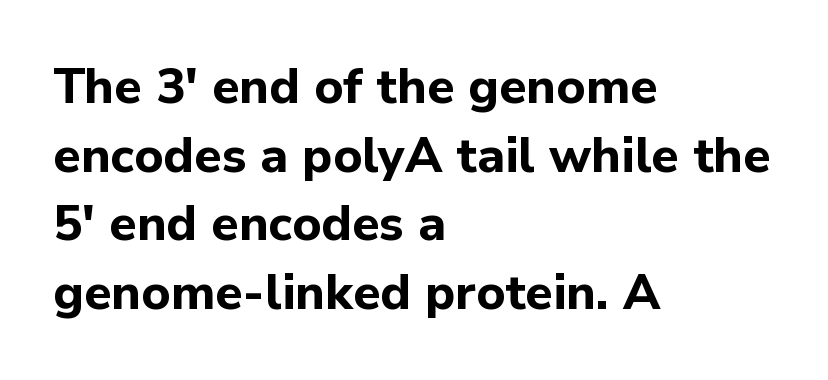
Varying glyph widths throughout — classic text-font behaviour. Compared with a centered layout, this one pins lines to the left instead. Spacing between characters is what you'd get straight out of the box. Stroke terminals: plain, sans-serif.
